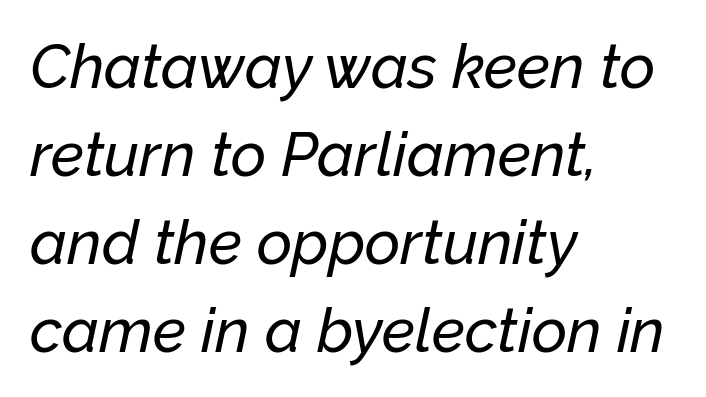
The image shows 61 px text type, italic (leaning right); set left-aligned, normal line spacing (1.44x), normal letter spacing, not underlined; low stroke contrast and a medium x-height.
